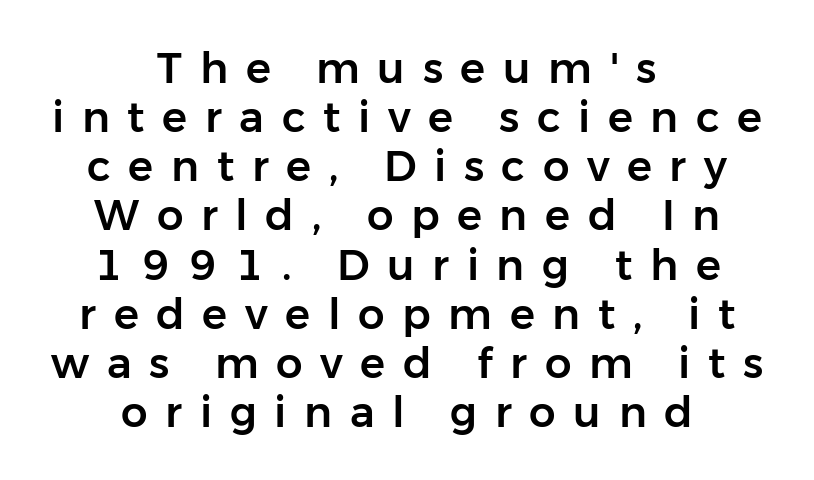
The image shows 42 px sans-serif type, upright; set centered, line spacing 1.17x, unusually wide letter spacing (+0.42 em), not underlined; low stroke contrast and a medium x-height.
